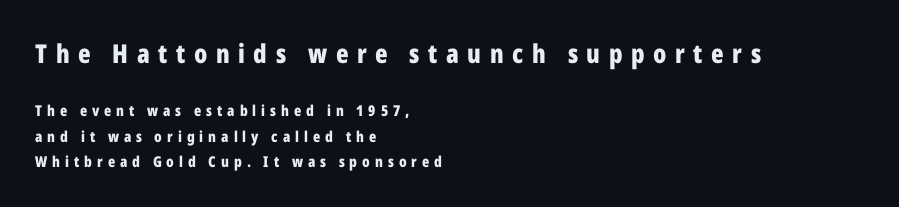
The image shows 26 px bold type, upright; set left-aligned, normal line spacing (1.68x), unusually wide letter spacing (+0.33 em), not underlined; the first (top) block is 1.73x larger.
